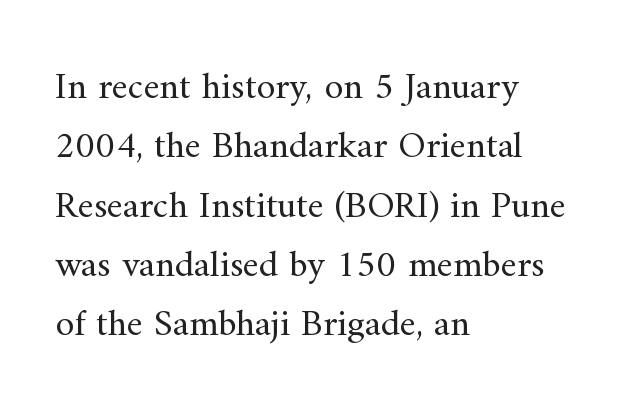
The image shows 38 px regular-weight serif type, upright; set left-aligned, normal line spacing (1.56x), normal letter spacing, not underlined; medium stroke contrast and a small x-height.
